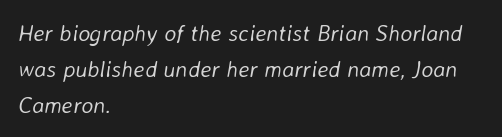
Bold? No — there's no thickening of the strokes. Tall strokes in this sample are angled rather than plumb. This rendering leaves character spacing at its baseline value. A student would call this left alignment; a typographer would say flush left, rag right.
